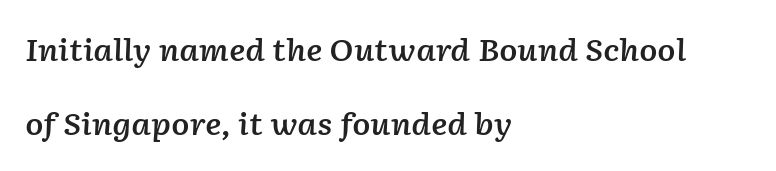
Stems and bowls a touch heavier than normal — semibold. There is no visible air inserted between adjacent glyphs. Does the copy run flush right? No — it runs flush left. A great deal of white space separates one row of letters from the next.
